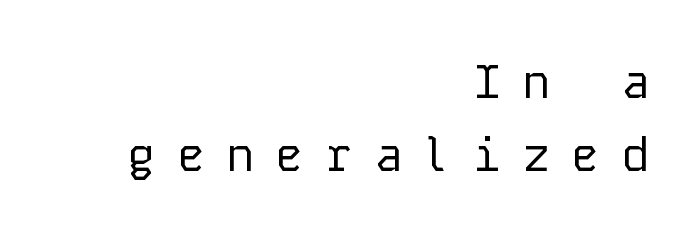
Q: Is the text bold? A: No.
Q: Is the text italic (slanted)? A: No, it is upright.
Q: Is the typeface a serif or a sans-serif typeface? A: Sans-serif.
Q: Is the text underlined? A: No.
Q: How is the paragraph aligned? A: Right-aligned.
Q: Is the spacing between letters normal or unusually wide? A: Unusually wide.
Q: Is the spacing between lines tight, normal or loose? A: Normal.
Q: Width (condensed, normal, or wide)? A: Normal.
Q: Stroke contrast? A: Low.
Q: x-height? A: Medium.
Q: Monospaced? A: Yes.
